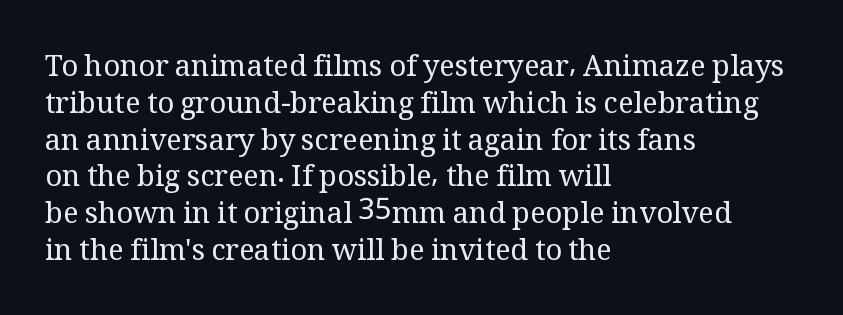
Q: Is the text bold? A: No.
Q: Is the text italic (slanted)? A: No, it is upright.
Q: Is the typeface a serif or a sans-serif typeface? A: Serif.
Q: Is the text underlined? A: No.
Q: How is the paragraph aligned? A: Left-aligned.
Q: Is the spacing between letters normal or unusually wide? A: Normal.
Q: Is the spacing between lines tight, normal or loose? A: Normal.
Q: Width (condensed, normal, or wide)? A: Normal.
Q: Stroke contrast? A: Medium.
Q: x-height? A: Medium.
Q: Monospaced? A: No.
